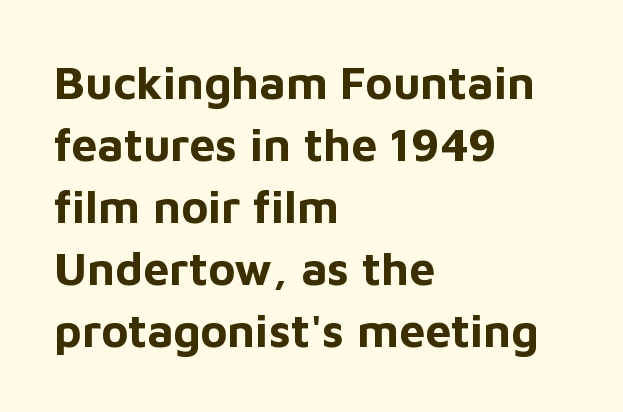
Q: Is the text bold? A: Yes.
Q: Is the text italic (slanted)? A: No, it is upright.
Q: Is the typeface a serif or a sans-serif typeface? A: Sans-serif.
Q: Is the text underlined? A: No.
Q: How is the paragraph aligned? A: Left-aligned.
Q: Is the spacing between letters normal or unusually wide? A: Normal.
Q: Is the spacing between lines tight, normal or loose? A: Normal.
Q: Width (condensed, normal, or wide)? A: Normal.
Q: Stroke contrast? A: Low.
Q: x-height? A: Medium.
Q: Monospaced? A: No.
